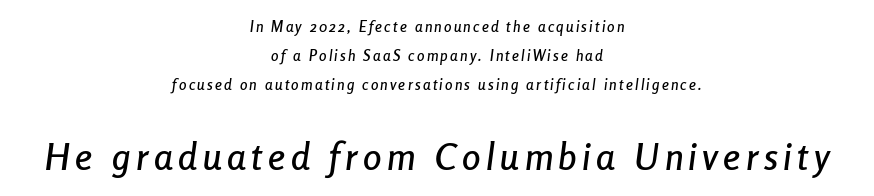
The image shows 37 px condensed type, italic (leaning right); set centered, loose line spacing (1.92x), not underlined; the second (bottom) block is 2.47x larger; low stroke contrast and a medium x-height.
